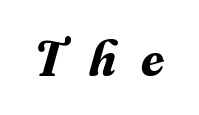
Q: Is the text bold? A: Yes.
Q: Is the text italic (slanted)? A: Yes, it leans right by about 16 degrees.
Q: Is the typeface a serif or a sans-serif typeface? A: Serif.
Q: Is the text underlined? A: No.
Q: Is the spacing between letters normal or unusually wide? A: Unusually wide.
Q: Width (condensed, normal, or wide)? A: Normal.
Q: Stroke contrast? A: Medium.
Q: x-height? A: Small.
Q: Monospaced? A: No.
